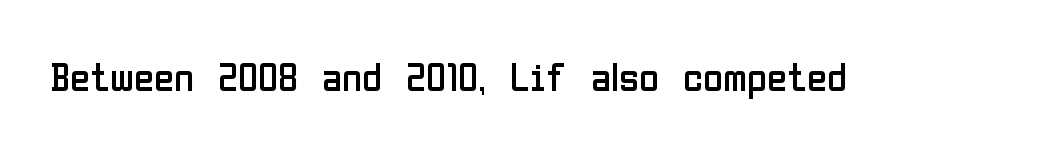
Q: Is the text bold? A: No.
Q: Is the text italic (slanted)? A: No, it is upright.
Q: Is the typeface a serif or a sans-serif typeface? A: Sans-serif.
Q: Is the text underlined? A: No.
Q: Is the spacing between letters normal or unusually wide? A: Normal.
Q: Width (condensed, normal, or wide)? A: Condensed.
Q: Stroke contrast? A: Low.
Q: x-height? A: Medium.
Q: Monospaced? A: No.
